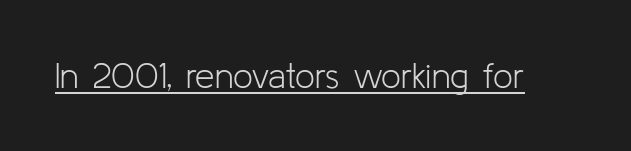
{"serif": "no", "italic": "no", "bold": "no", "weight": "light", "width": "normal", "stroke_contrast": "low", "x_height": "medium", "monospaced": "no", "underline": "yes", "letter_spacing": "normal", "letter_spacing_em": 0.0, "glyph_px": 35}
